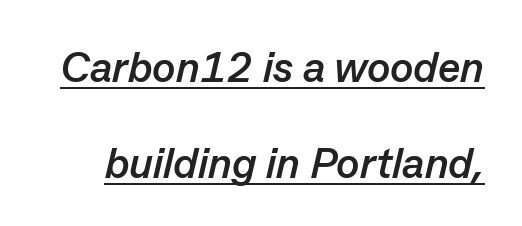
The image shows 43 px semibold type, italic (leaning right); set loose line spacing (2.24x), normal letter spacing, underlined; low stroke contrast and a medium x-height.
